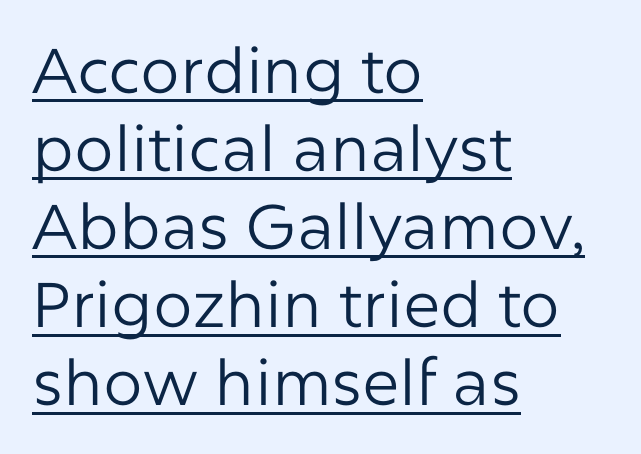
The image shows 63 px regular-weight sans-serif type, upright; set left-aligned, line spacing 1.24x, normal letter spacing, underlined; low stroke contrast and a medium x-height.
